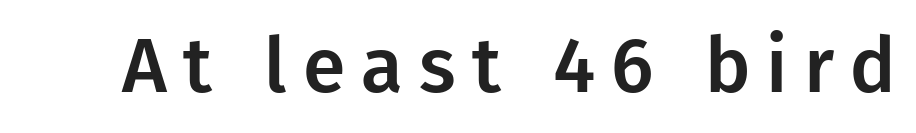
The image shows 77 px sans-serif type, upright; set unusually wide letter spacing (+0.21 em), not underlined; low stroke contrast and a medium x-height.
